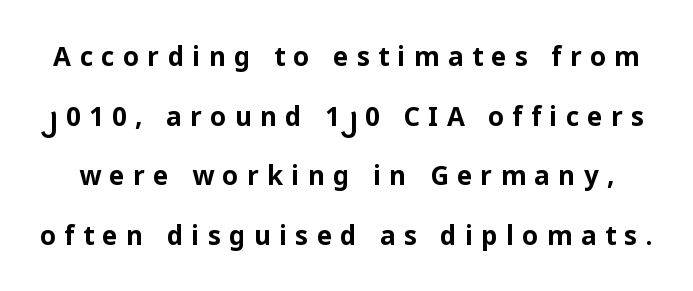
Q: Is the text bold? A: Yes.
Q: Is the text italic (slanted)? A: No, it is upright.
Q: Is the text underlined? A: No.
Q: Is the spacing between letters normal or unusually wide? A: Unusually wide.
Q: Is the spacing between lines tight, normal or loose? A: Loose.
